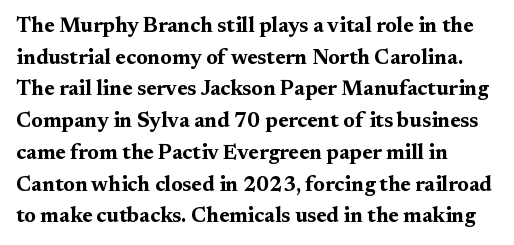
This is roman type, the default non-slanted kind. Observe the ordinary spacing: letters are neighbours, not strangers. The space between consecutive lines is moderate. Leftover space on each line is placed entirely after the last word. The string is rendered with underlining switched off. What weight is shown? A full bold with thick strokes.
